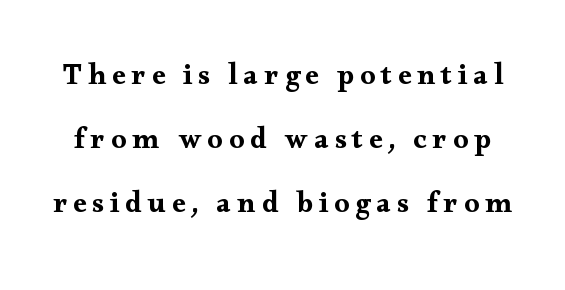
Q: Is the text italic (slanted)? A: No, it is upright.
Q: Is the typeface a serif or a sans-serif typeface? A: Serif.
Q: Is the text underlined? A: No.
Q: Is the spacing between letters normal or unusually wide? A: Unusually wide.
Q: Is the spacing between lines tight, normal or loose? A: Loose.
Q: Width (condensed, normal, or wide)? A: Wide.
Q: Stroke contrast? A: Medium.
Q: x-height? A: Small.
Q: Monospaced? A: No.
